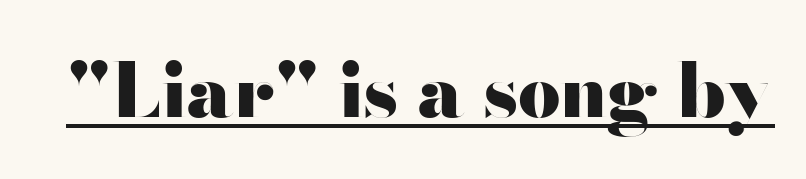
This sample uses an upright cut, with every glyph sitting square on the baseline. The letterforms sit shoulder to shoulder at normal distance. The string is rendered with underlining switched on. Character widths vary here, with narrow letters taking less room than wide ones. Heavy-handed strokes throughout: this text is bold.
